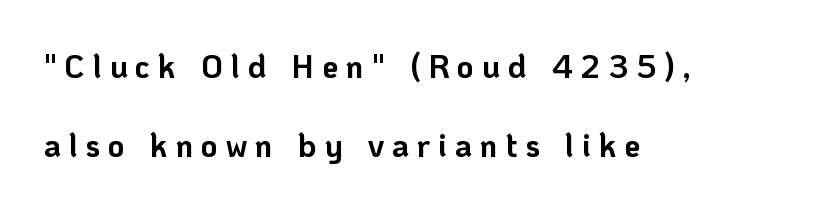
The image shows 32 px bold sans-serif type, upright; set left-aligned, loose line spacing (2.46x), unusually wide letter spacing (+0.25 em), not underlined; low stroke contrast and a medium x-height.
